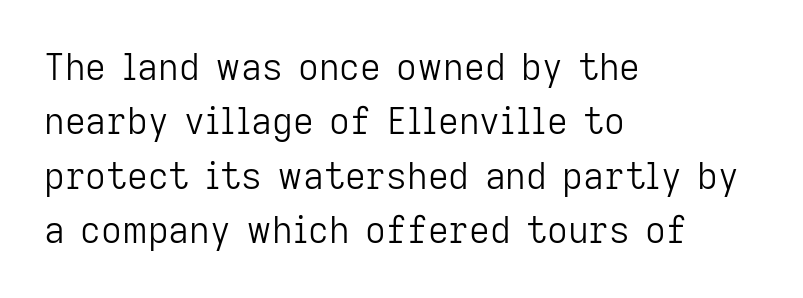
Q: Is the text bold? A: No.
Q: Is the text italic (slanted)? A: No, it is upright.
Q: Is the typeface a serif or a sans-serif typeface? A: Sans-serif.
Q: Is the text underlined? A: No.
Q: How is the paragraph aligned? A: Left-aligned.
Q: Is the spacing between letters normal or unusually wide? A: Normal.
Q: Is the spacing between lines tight, normal or loose? A: Normal.
Q: Width (condensed, normal, or wide)? A: Normal.
Q: Stroke contrast? A: Low.
Q: x-height? A: Medium.
Q: Monospaced? A: No.
